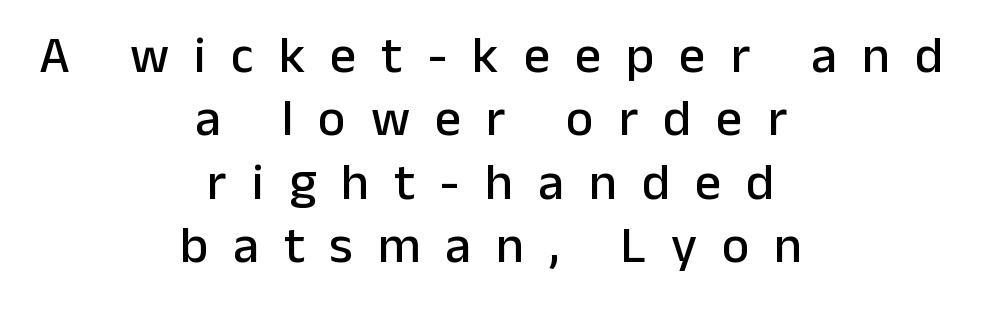
What kind of face is this? One without serifs — a sans. Character widths vary here, with narrow letters taking less room than wide ones. Alignment: centered. Spacing between characters has been opened up far beyond the box default. Style check: upright.
